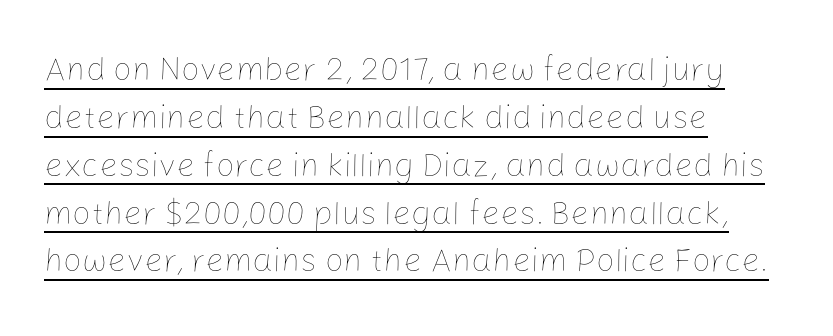
The image shows 33 px thin type, upright; set left-aligned, normal line spacing (1.45x), normal letter spacing, underlined; low stroke contrast and a medium x-height.
